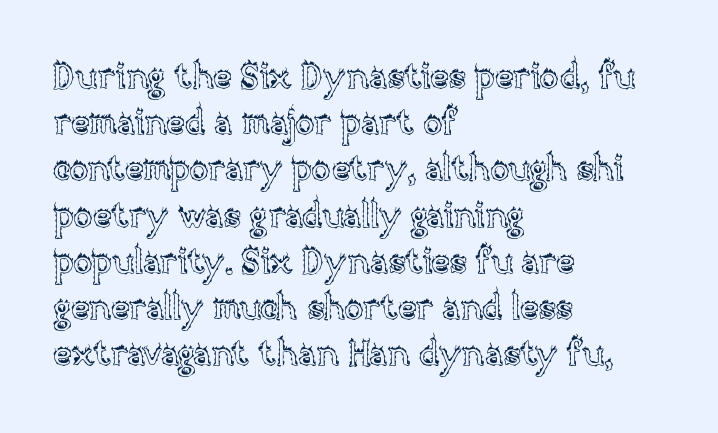
The leading is moderate, giving the passage an even texture. Each row of text sits above clean, open space. Looks like regular typesetting: each glyph gets only the width it needs. Spacing between characters is what you'd get straight out of the box. Caption: multi-line text, flush left, ragged right. Is there any slant? The stems are plumb.
